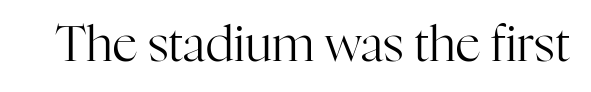
{"serif": "yes", "italic": "no", "bold": "no", "weight": "regular", "width": "normal", "stroke_contrast": "high", "x_height": "medium", "monospaced": "no", "underline": "no", "letter_spacing": "normal", "letter_spacing_em": 0.0, "glyph_px": 49}
